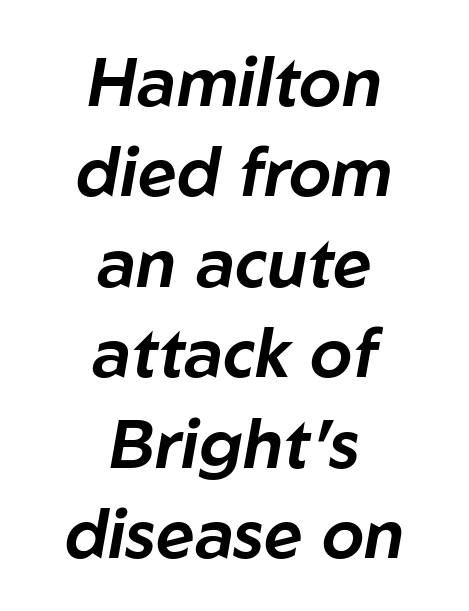
Q: Is the text italic (slanted)? A: Yes, it leans right by about 10 degrees.
Q: Is the text underlined? A: No.
Q: How is the paragraph aligned? A: Centered.
Q: Is the spacing between letters normal or unusually wide? A: Normal.
Q: Is the spacing between lines tight, normal or loose? A: Normal.
Q: Width (condensed, normal, or wide)? A: Normal.
Q: Stroke contrast? A: Low.
Q: x-height? A: Medium.
Q: Monospaced? A: No.
